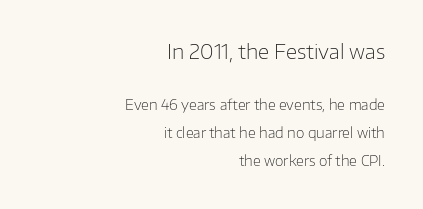
{"italic": "no", "bold": "no", "underline": "no", "align": "right", "line_spacing": "loose", "line_spacing_ratio": 2.03, "letter_spacing": "normal", "letter_spacing_em": 0.0, "larger_block": "first", "size_ratio": 1.43, "glyph_px": 20}
